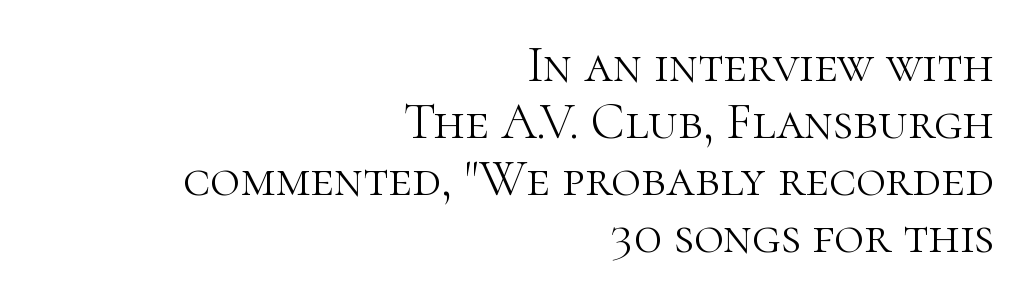
Q: Is the text bold? A: No.
Q: Is the text italic (slanted)? A: No, it is upright.
Q: Is the typeface a serif or a sans-serif typeface? A: Serif.
Q: Is the text underlined? A: No.
Q: How is the paragraph aligned? A: Right-aligned.
Q: Is the spacing between letters normal or unusually wide? A: Normal.
Q: Is the spacing between lines tight, normal or loose? A: Tight.
Q: Width (condensed, normal, or wide)? A: Normal.
Q: Stroke contrast? A: High.
Q: x-height? A: Medium.
Q: Monospaced? A: No.
